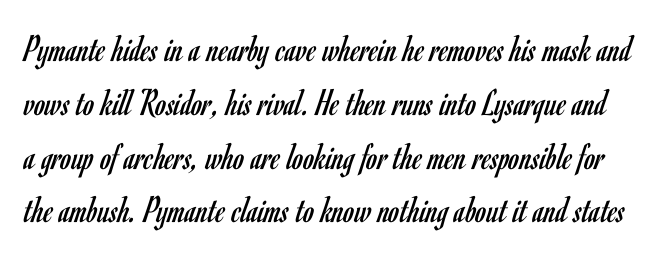
{"serif": "no", "bold": "no", "weight": "regular", "width": "condensed", "stroke_contrast": "low", "x_height": "small", "monospaced": "no", "underline": "no", "line_spacing": "normal", "line_spacing_ratio": 1.38, "letter_spacing": "normal", "letter_spacing_em": 0.0, "glyph_px": 39}
